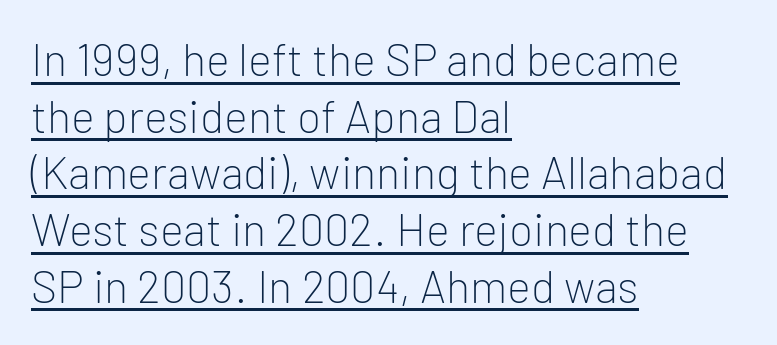
{"serif": "no", "italic": "no", "bold": "no", "weight": "light", "width": "normal", "stroke_contrast": "low", "x_height": "medium", "monospaced": "no", "underline": "yes", "align": "left", "line_spacing": "normal", "line_spacing_ratio": 1.26, "letter_spacing": "normal", "letter_spacing_em": 0.0, "glyph_px": 45}
